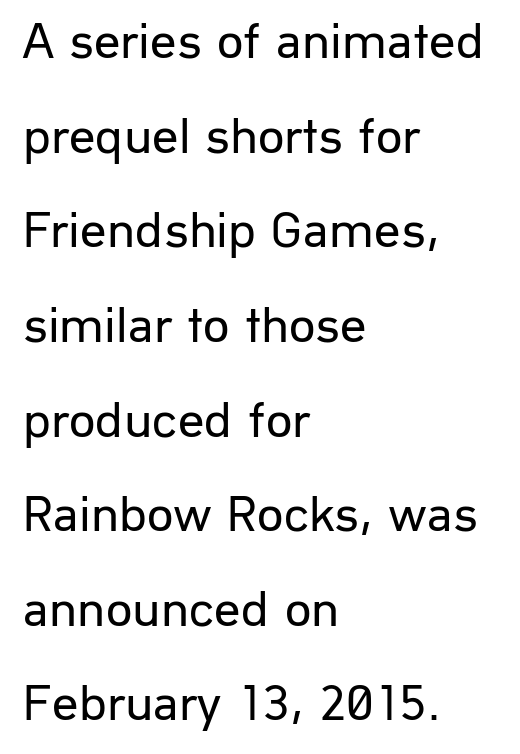
The face used here is proportionally spaced, like ordinary book or web type. No chunkiness to these letters — they're not bold. The compositor pushed each line to the left boundary. You can tell from the bare stems that sans-serif type was used. Tall strokes in this sample are plumb rather than angled. Tracking value appears to be zero — textbook default spacing.
